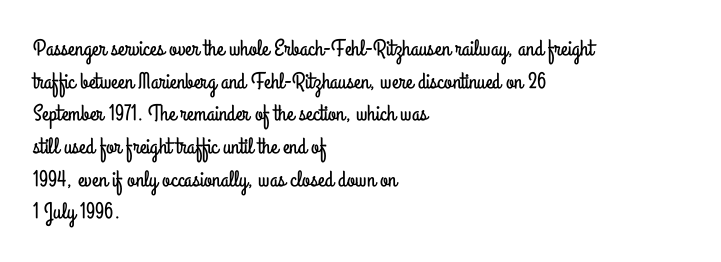
Q: Is the text italic (slanted)? A: No, it is upright.
Q: Is the text underlined? A: No.
Q: How is the paragraph aligned? A: Left-aligned.
Q: Is the spacing between letters normal or unusually wide? A: Normal.
Q: Is the spacing between lines tight, normal or loose? A: Normal.
